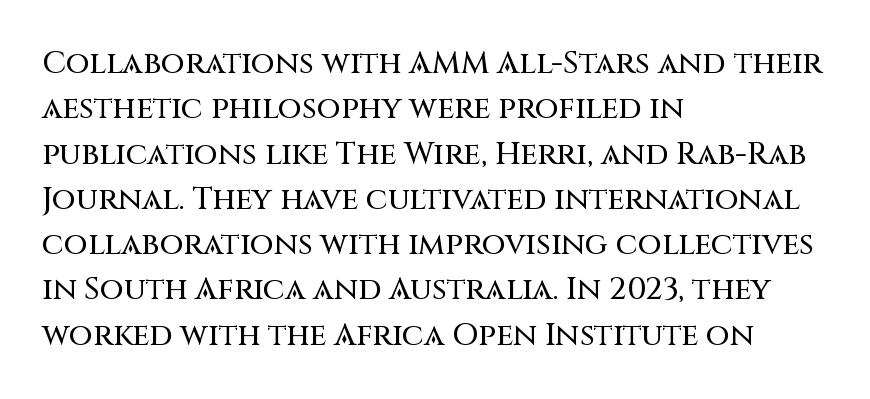
The image shows 31 px sans-serif type, upright; set left-aligned, normal line spacing (1.46x), normal letter spacing, not underlined; medium stroke contrast and a large x-height.
